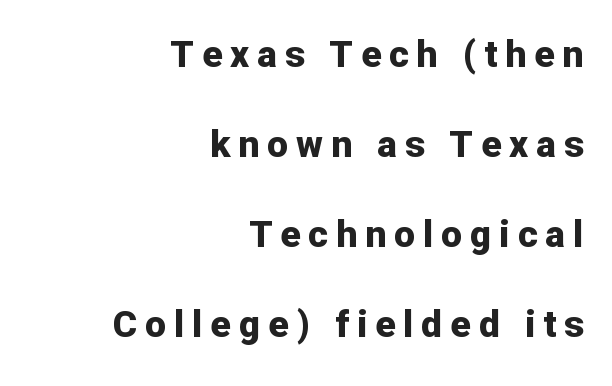
The image shows 37 px bold sans-serif type, upright; set right-aligned, loose line spacing (2.43x), unusually wide letter spacing (+0.22 em), not underlined; low stroke contrast and a medium x-height.
